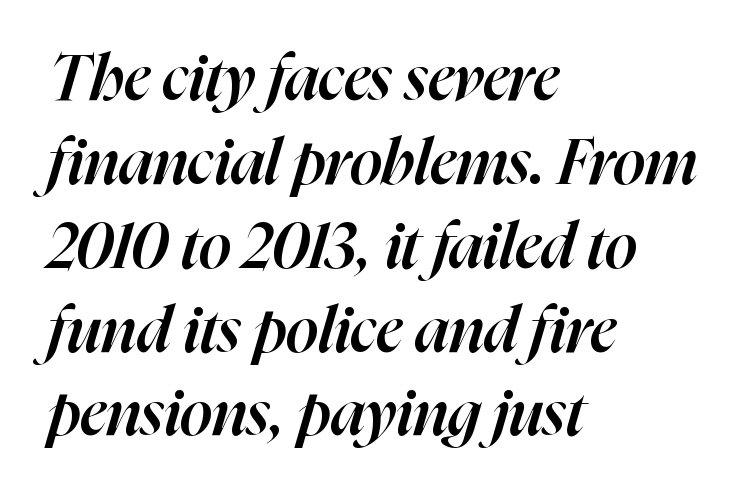
Is this a fixed-width face? No — the glyphs have proportional, varying widths. Vertically, the passage feels balanced, rows spaced as you'd expect. The sample has been set in demibold, a notch under bold. Descenders hang freely into open space.
